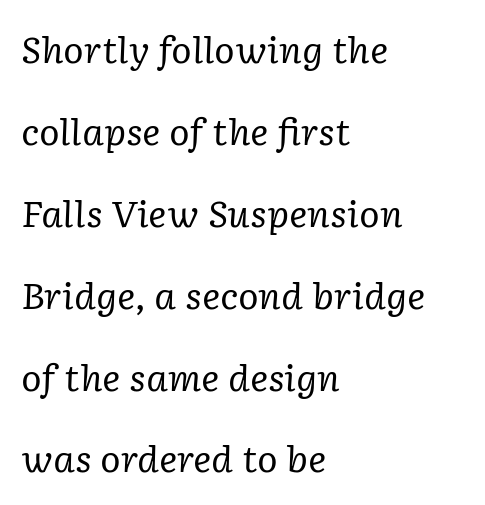
Q: Is the text bold? A: No.
Q: Is the text italic (slanted)? A: Yes, it leans right by about 2 degrees.
Q: Is the typeface a serif or a sans-serif typeface? A: Serif.
Q: Is the text underlined? A: No.
Q: How is the paragraph aligned? A: Left-aligned.
Q: Is the spacing between letters normal or unusually wide? A: Normal.
Q: Is the spacing between lines tight, normal or loose? A: Loose.
Q: Width (condensed, normal, or wide)? A: Normal.
Q: Stroke contrast? A: Low.
Q: x-height? A: Medium.
Q: Monospaced? A: No.
